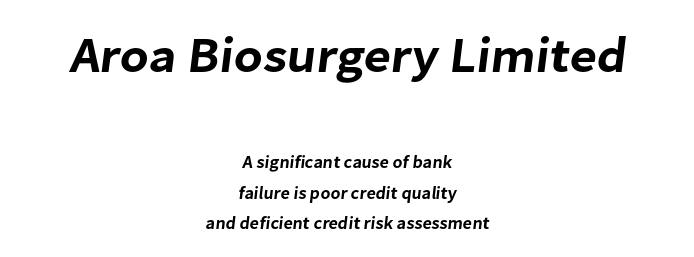
{"serif": "no", "width": "normal", "stroke_contrast": "low", "x_height": "medium", "monospaced": "no", "underline": "no", "align": "center", "line_spacing_ratio": 1.79, "letter_spacing": "normal", "letter_spacing_em": 0.0, "larger_block": "first", "size_ratio": 2.94, "glyph_px": 50}
